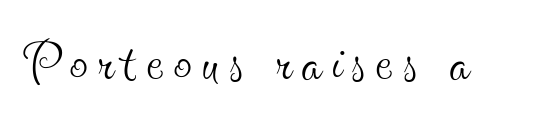
The image shows 73 px thin, condensed serif type; set not underlined; a small x-height.
